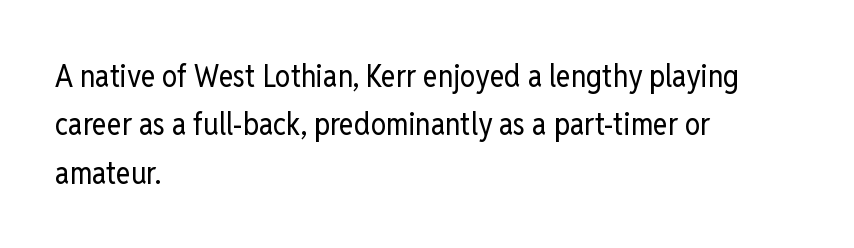
The image shows 31 px regular-weight, condensed sans-serif type, upright; set left-aligned, normal line spacing (1.56x), normal letter spacing, not underlined; low stroke contrast and a medium x-height.
